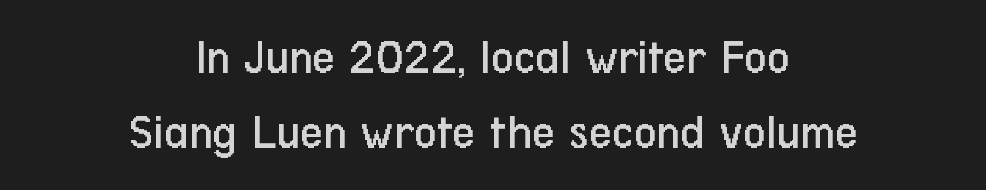
Q: Is the text bold? A: No.
Q: Is the text italic (slanted)? A: No, it is upright.
Q: Is the typeface a serif or a sans-serif typeface? A: Sans-serif.
Q: Is the text underlined? A: No.
Q: How is the paragraph aligned? A: Centered.
Q: Is the spacing between letters normal or unusually wide? A: Normal.
Q: Is the spacing between lines tight, normal or loose? A: Normal.
Q: Width (condensed, normal, or wide)? A: Condensed.
Q: Stroke contrast? A: Low.
Q: x-height? A: Medium.
Q: Monospaced? A: No.
